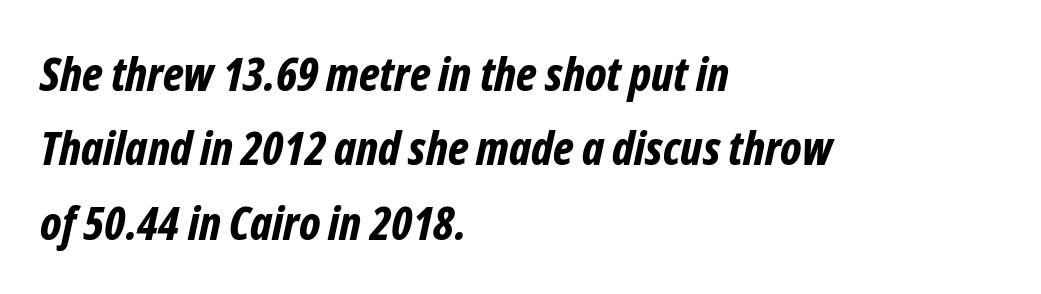
The image shows 47 px bold, condensed type, italic (leaning right); set left-aligned, normal line spacing (1.58x), normal letter spacing, not underlined; low stroke contrast and a medium x-height.
